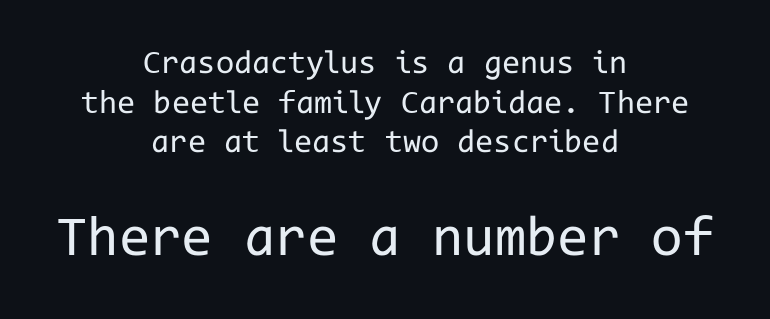
{"serif": "no", "italic": "no", "bold": "no", "weight": "regular", "width": "normal", "stroke_contrast": "low", "x_height": "medium", "monospaced": "yes", "underline": "no", "align": "center", "line_spacing_ratio": 1.2, "letter_spacing": "normal", "letter_spacing_em": 0.0, "larger_block": "second", "size_ratio": 1.73, "glyph_px": 57}
